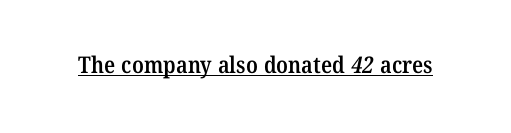
Q: Is the text bold? A: Semi-bold.
Q: Is the text underlined? A: Yes.
Q: Is the spacing between letters normal or unusually wide? A: Normal.
